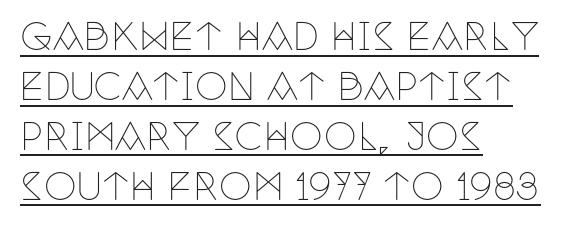
The image shows 37 px thin, condensed serif type, upright; set left-aligned, normal line spacing (1.35x), normal letter spacing, underlined; low stroke contrast and a large x-height.
